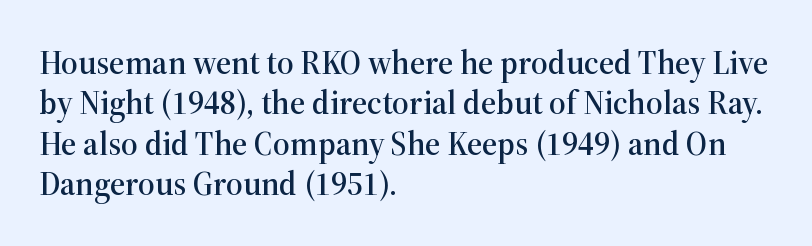
Q: Is the text italic (slanted)? A: No, it is upright.
Q: Is the typeface a serif or a sans-serif typeface? A: Serif.
Q: Is the text underlined? A: No.
Q: How is the paragraph aligned? A: Left-aligned.
Q: Is the spacing between letters normal or unusually wide? A: Normal.
Q: Width (condensed, normal, or wide)? A: Normal.
Q: Stroke contrast? A: High.
Q: x-height? A: Medium.
Q: Monospaced? A: No.
